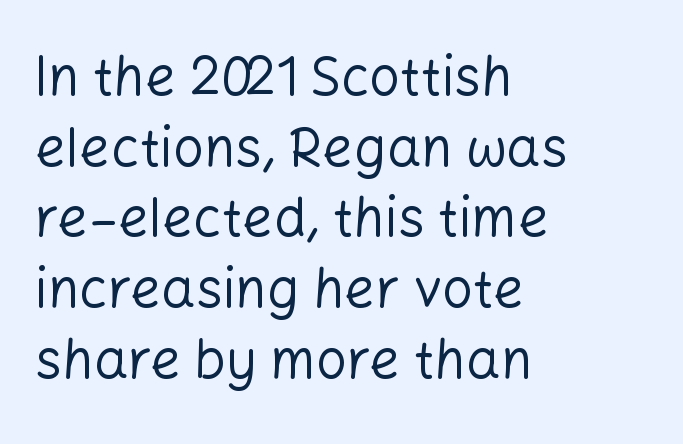
Q: Is the text bold? A: No.
Q: Is the text italic (slanted)? A: No, it is upright.
Q: Is the typeface a serif or a sans-serif typeface? A: Sans-serif.
Q: Is the text underlined? A: No.
Q: How is the paragraph aligned? A: Left-aligned.
Q: Is the spacing between letters normal or unusually wide? A: Normal.
Q: Is the spacing between lines tight, normal or loose? A: Normal.
Q: Width (condensed, normal, or wide)? A: Normal.
Q: Stroke contrast? A: Low.
Q: x-height? A: Medium.
Q: Monospaced? A: No.
